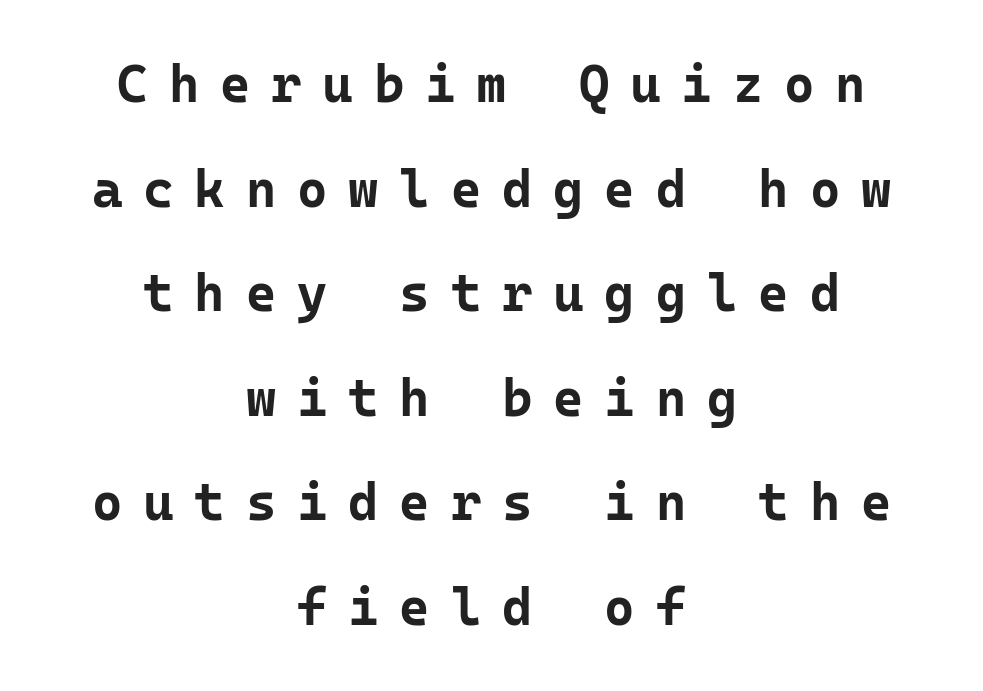
If you drew a line through each stem, it would be perfectly vertical. This sample has the even, mechanical cadence of fixed-width lettering. Display-style spreading of the glyphs; the letterfit is very open. Notice how the passage keeps no hard edge, just a central spine. Nope, no serifs anywhere on these letters. Set as a true bold cut, around the 700 mark.
